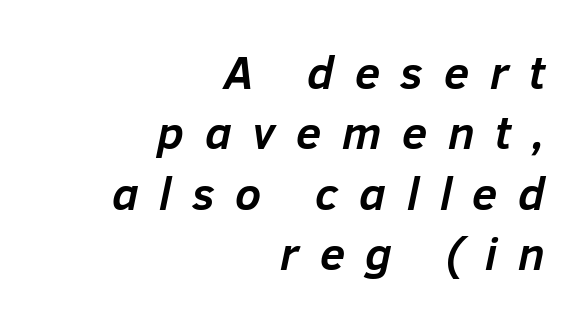
Q: Is the text bold? A: Yes.
Q: Is the text italic (slanted)? A: Yes, it leans right by about 12 degrees.
Q: Is the text underlined? A: No.
Q: How is the paragraph aligned? A: Right-aligned.
Q: Is the spacing between letters normal or unusually wide? A: Unusually wide.
Q: Is the spacing between lines tight, normal or loose? A: Normal.
Q: Width (condensed, normal, or wide)? A: Normal.
Q: Stroke contrast? A: Low.
Q: x-height? A: Medium.
Q: Monospaced? A: No.
